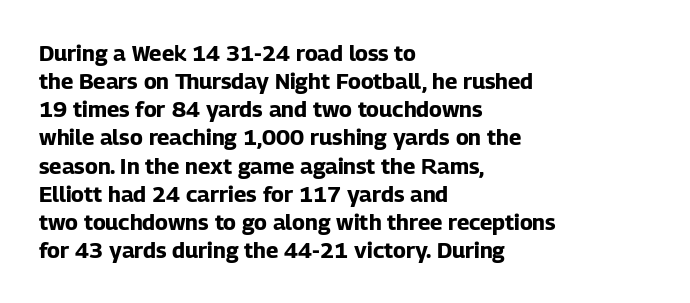
{"italic": "no", "bold": "yes", "underline": "no", "align": "left", "line_spacing": "normal", "line_spacing_ratio": 1.28, "letter_spacing": "normal", "letter_spacing_em": 0.0, "glyph_px": 22}
